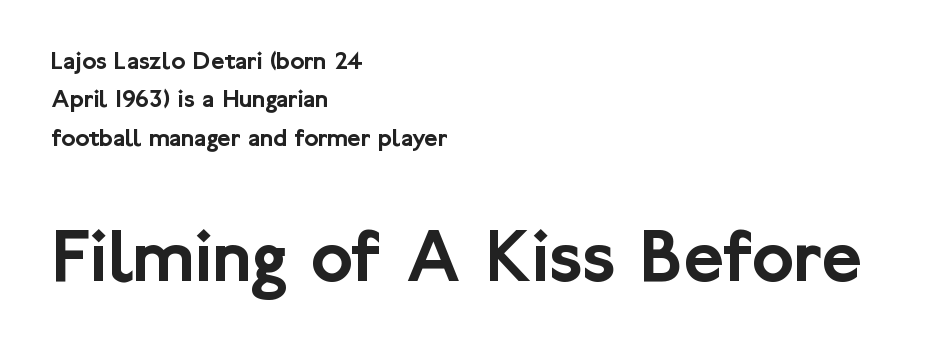
{"serif": "no", "italic": "no", "width": "normal", "stroke_contrast": "low", "x_height": "medium", "monospaced": "no", "underline": "no", "align": "left", "line_spacing": "normal", "line_spacing_ratio": 1.48, "letter_spacing": "normal", "letter_spacing_em": 0.0, "larger_block": "second", "size_ratio": 3.0, "glyph_px": 78}
